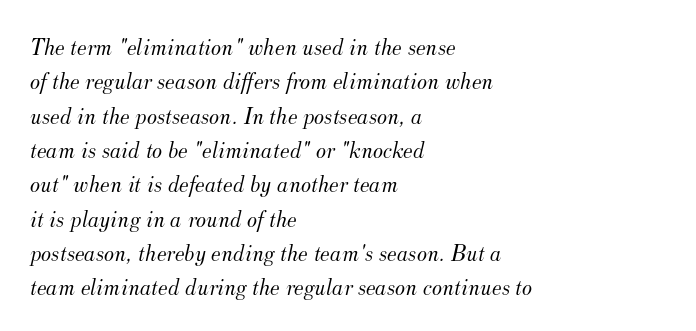
A light-to-regular cut is what we see here. Look at the tracking — it's just the regular setting, nothing added. Is there much room between lines? A standard amount, neither cramped nor airy. These lines were composed using italics.
